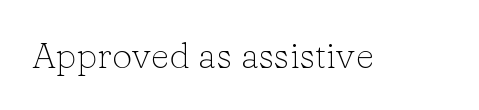
Q: Is the text bold? A: No.
Q: Is the text italic (slanted)? A: No, it is upright.
Q: Is the typeface a serif or a sans-serif typeface? A: Serif.
Q: Is the text underlined? A: No.
Q: Is the spacing between letters normal or unusually wide? A: Normal.
Q: Width (condensed, normal, or wide)? A: Normal.
Q: Stroke contrast? A: Low.
Q: x-height? A: Medium.
Q: Monospaced? A: No.
